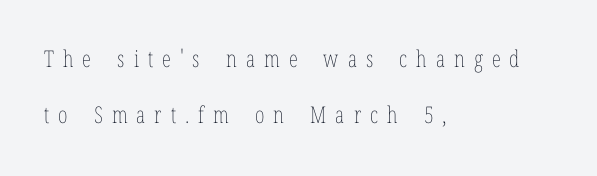
Q: Is the text bold? A: No.
Q: Is the text italic (slanted)? A: No, it is upright.
Q: Is the text underlined? A: No.
Q: How is the paragraph aligned? A: Left-aligned.
Q: Is the spacing between letters normal or unusually wide? A: Unusually wide.
Q: Is the spacing between lines tight, normal or loose? A: Loose.
